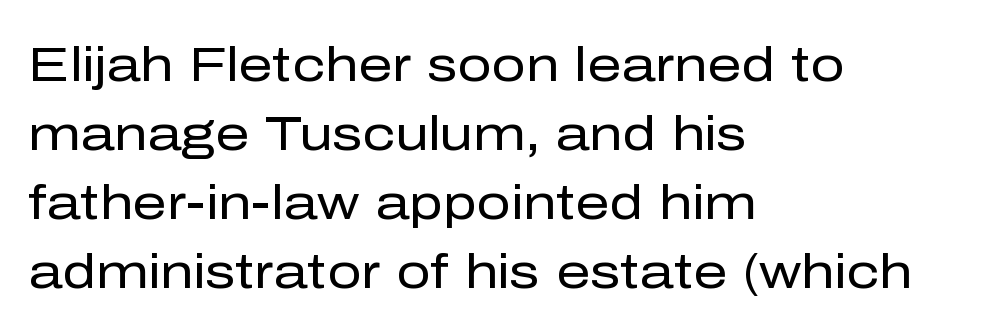
The image shows 48 px regular-weight sans-serif type, upright; set left-aligned, normal line spacing (1.44x), normal letter spacing, not underlined; low stroke contrast and a medium x-height.
